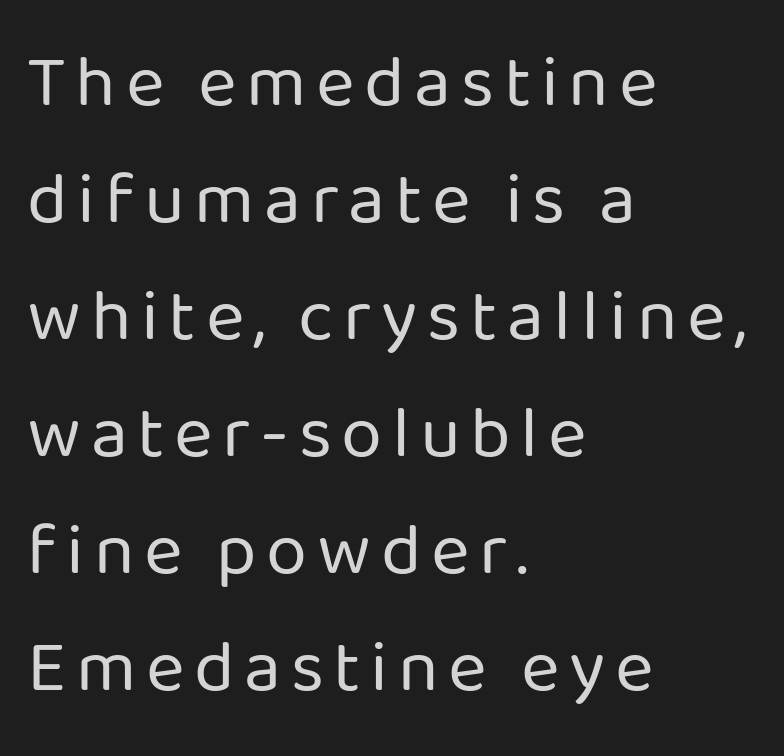
Which margin do the lines hug? The left one — the right edge is uneven. Font category for this specimen: sans-serif. The typography opts for an upright posture over an oblique one. Honestly, the row spacing looks completely unremarkable.
